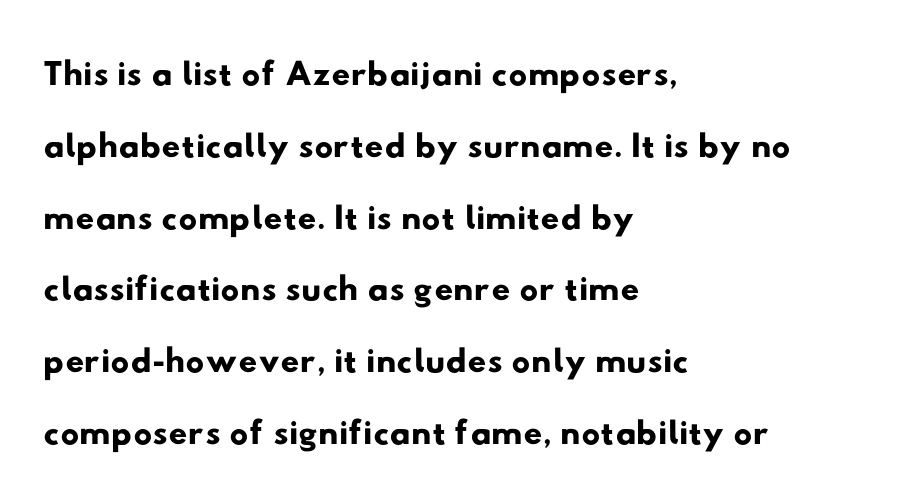
Varying glyph widths throughout — classic text-font behaviour. The strip under each line holds only bare page. Tracking value appears to be zero — textbook default spacing. The characters display no serif detailing; their extremities are plain. Reading down the block, your eye returns to a fixed left position each line. The block of text has a typical density, with ordinary space between rows.
